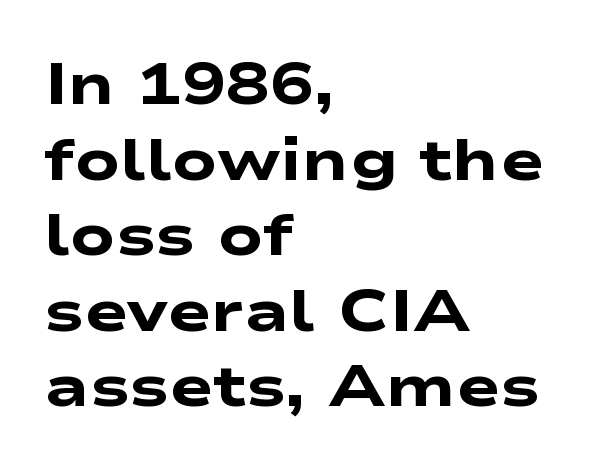
{"serif": "no", "bold": "yes", "weight": "heavy", "width": "wide", "stroke_contrast": "low", "x_height": "medium", "monospaced": "no", "underline": "no", "align": "left", "line_spacing": "normal", "line_spacing_ratio": 1.28, "letter_spacing": "normal", "letter_spacing_em": 0.0, "glyph_px": 59}
